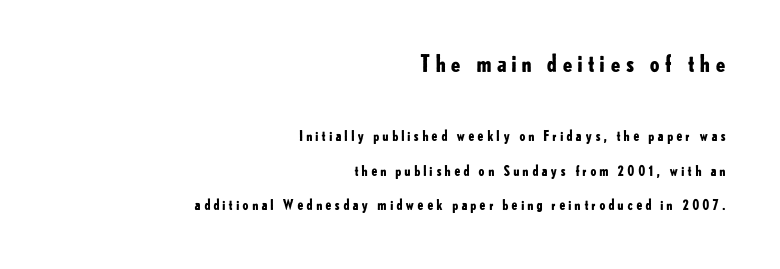
Does the lettering tilt? It doesn't — this is upright. I'd describe the lettering as bold — thick and assertive. Does the leading feel generous? Absolutely, it's lavish. Of the two passages, the one on top uses the larger point size. A student would call this right alignment; a typographer would say flush right, rag left.
